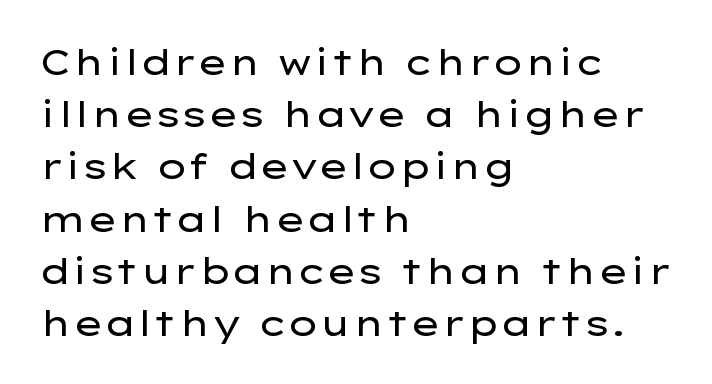
{"serif": "no", "italic": "no", "bold": "no", "weight": "regular", "width": "wide", "stroke_contrast": "low", "x_height": "medium", "monospaced": "no", "underline": "no", "align": "left", "line_spacing": "normal", "line_spacing_ratio": 1.45, "letter_spacing": "normal", "letter_spacing_em": 0.0, "glyph_px": 36}
